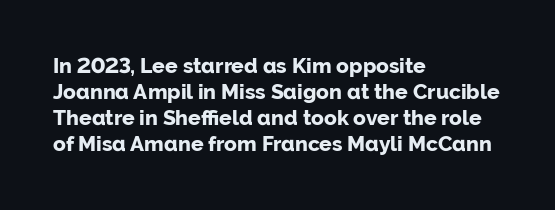
The strokes are fattened all the way to bold. Visually the block forms a straight wall on the left and a jagged coastline on the right. A typesetter would mark this as roman, not italic. The words here are not underlined.
